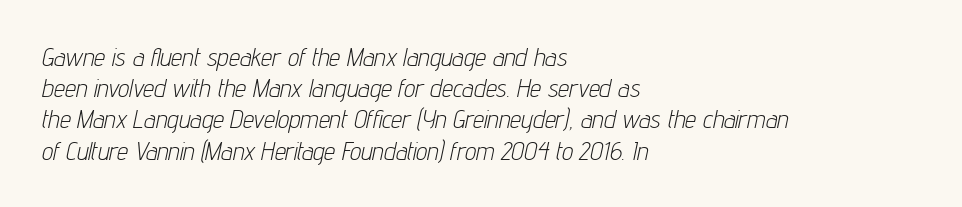
The image shows 25 px text type, italic (leaning right); set left-aligned, normal line spacing (1.25x), normal letter spacing, not underlined.
